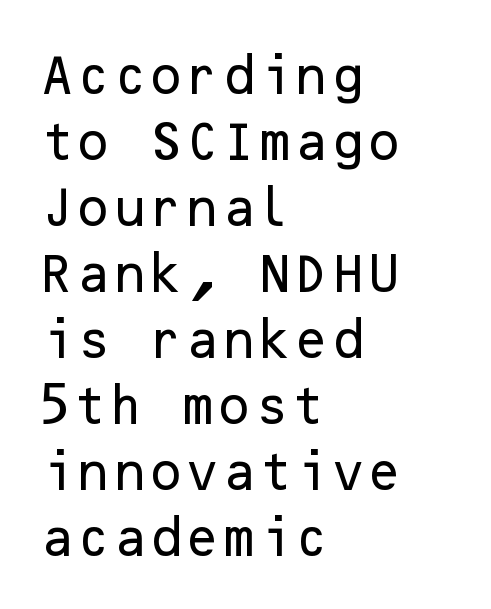
The setting favours the left margin, as ordinary paragraphs usually do. The type family on display is of the sans-serif kind. Honestly, the letter spacing is just normal — you wouldn't notice it. Style check: upright. No word sits above an underline.
